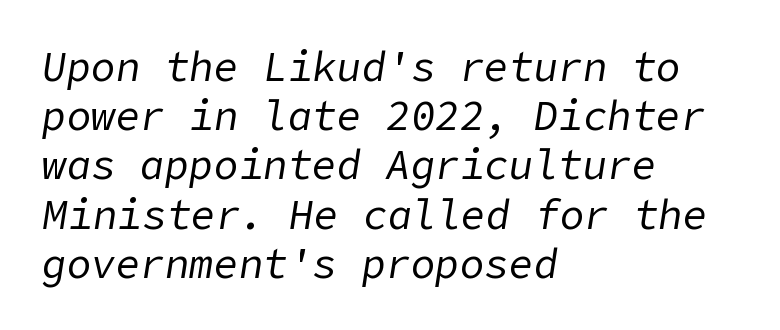
{"italic": "yes", "lean": "right", "slant_degrees": 9, "bold": "no", "weight": "regular", "width": "normal", "stroke_contrast": "low", "x_height": "medium", "underline": "no", "align": "left", "line_spacing_ratio": 1.2, "letter_spacing": "normal", "letter_spacing_em": 0.0, "glyph_px": 41}
